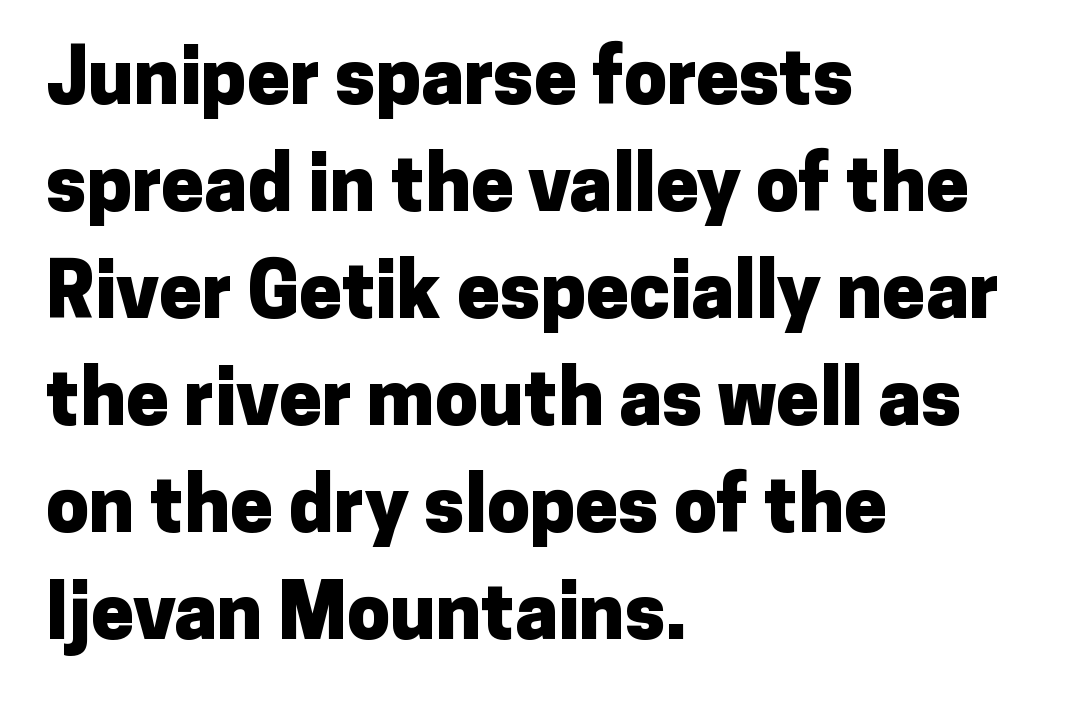
{"serif": "no", "italic": "no", "bold": "yes", "weight": "heavy", "width": "normal", "stroke_contrast": "low", "x_height": "medium", "monospaced": "no", "underline": "no", "align": "left", "line_spacing": "normal", "line_spacing_ratio": 1.39, "letter_spacing": "normal", "letter_spacing_em": 0.0, "glyph_px": 77}
